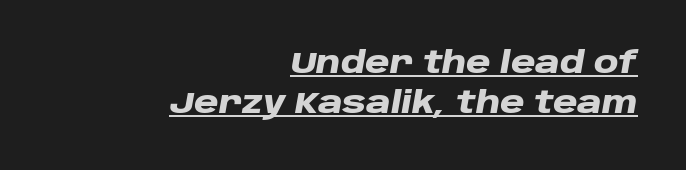
The image shows 30 px heavy, wide type, italic (leaning right); set right-aligned, normal line spacing (1.32x), normal letter spacing, underlined; low stroke contrast and a large x-height.
